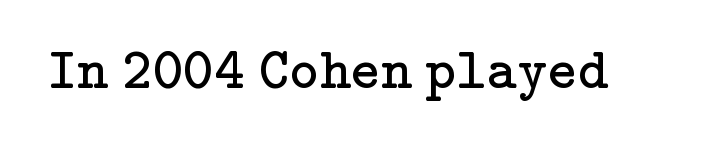
The image shows 58 px regular-weight serif type, upright; set normal letter spacing, not underlined; low stroke contrast and a medium x-height.
